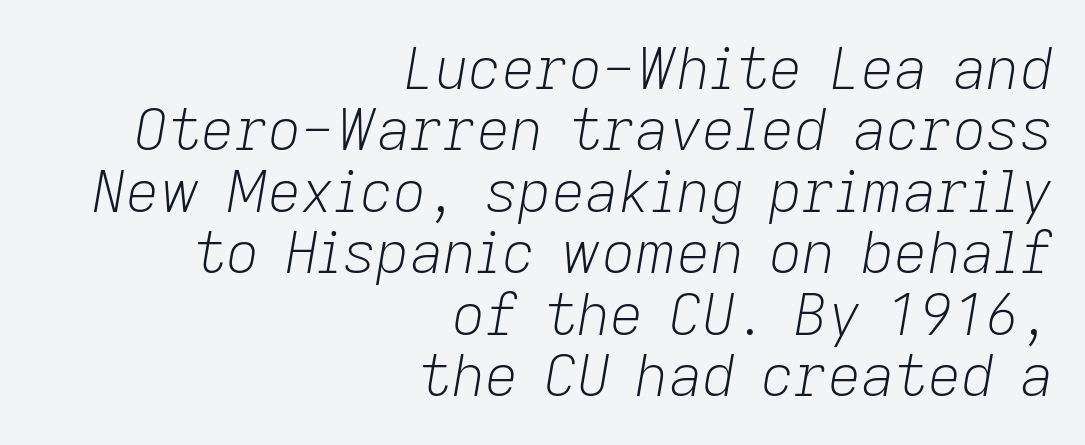
{"italic": "yes", "lean": "right", "slant_degrees": 9, "bold": "no", "weight": "light", "width": "normal", "stroke_contrast": "low", "x_height": "medium", "monospaced": "no", "underline": "no", "align": "right", "line_spacing": "tight", "line_spacing_ratio": 1.06, "letter_spacing": "normal", "letter_spacing_em": 0.0, "glyph_px": 58}
